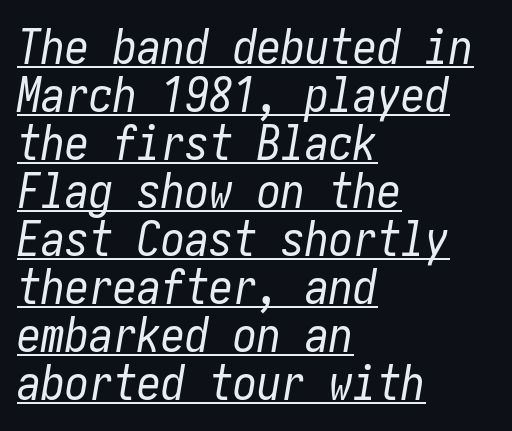
Vertical spacing — tight. Check the space under the baseline: a stroke is drawn there. The typesetter chose a ragged-right arrangement here. These glyphs show unthickened strokes, regular width or finer.
